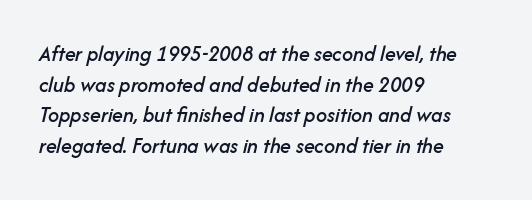
Q: Is the text italic (slanted)? A: Yes, it leans right by about 14 degrees.
Q: Is the text underlined? A: No.
Q: How is the paragraph aligned? A: Left-aligned.
Q: Is the spacing between letters normal or unusually wide? A: Normal.
Q: Is the spacing between lines tight, normal or loose? A: Normal.
